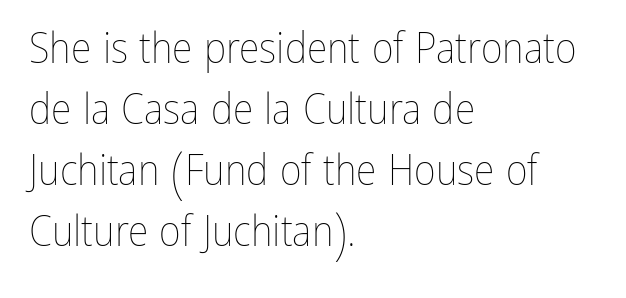
{"italic": "no", "bold": "no", "weight": "thin", "width": "condensed", "stroke_contrast": "low", "x_height": "medium", "monospaced": "no", "underline": "no", "align": "left", "line_spacing": "normal", "line_spacing_ratio": 1.45, "letter_spacing": "normal", "letter_spacing_em": 0.0, "glyph_px": 42}
